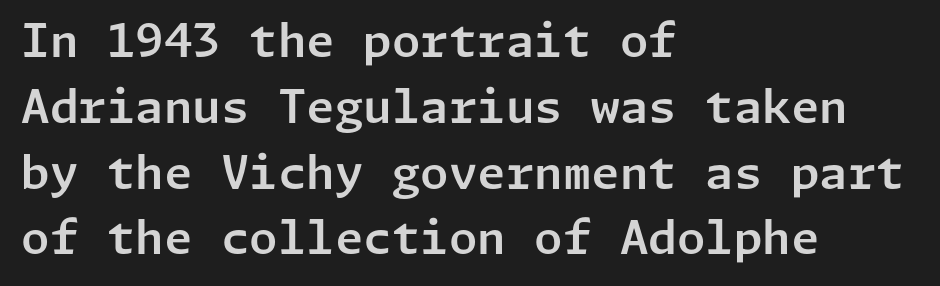
The image shows 46 px sans-serif type, upright; set left-aligned, normal line spacing (1.43x), normal letter spacing, not underlined; low stroke contrast and a medium x-height.
